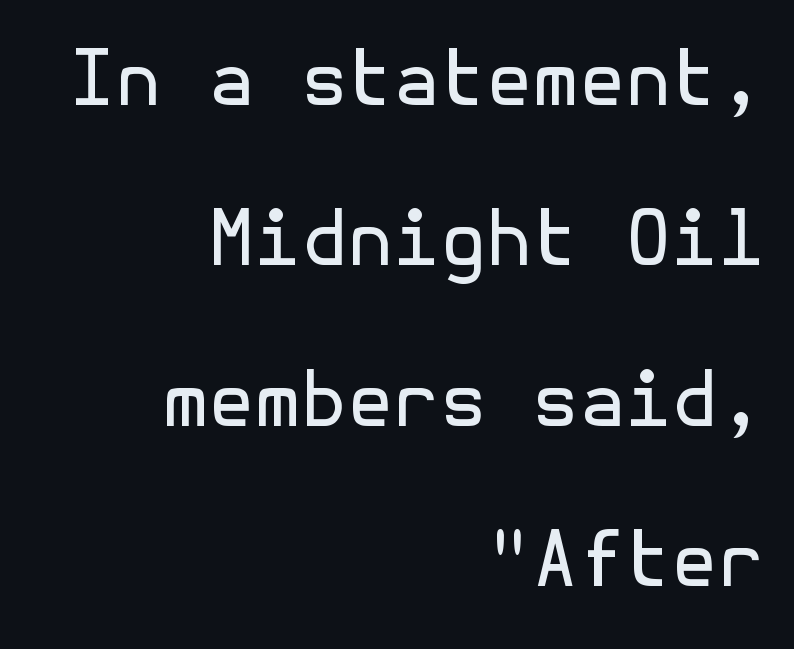
{"serif": "no", "italic": "no", "bold": "no", "weight": "regular", "width": "normal", "x_height": "medium", "underline": "no", "align": "right", "line_spacing": "loose", "line_spacing_ratio": 2.14, "letter_spacing": "normal", "letter_spacing_em": 0.0, "glyph_px": 75}
